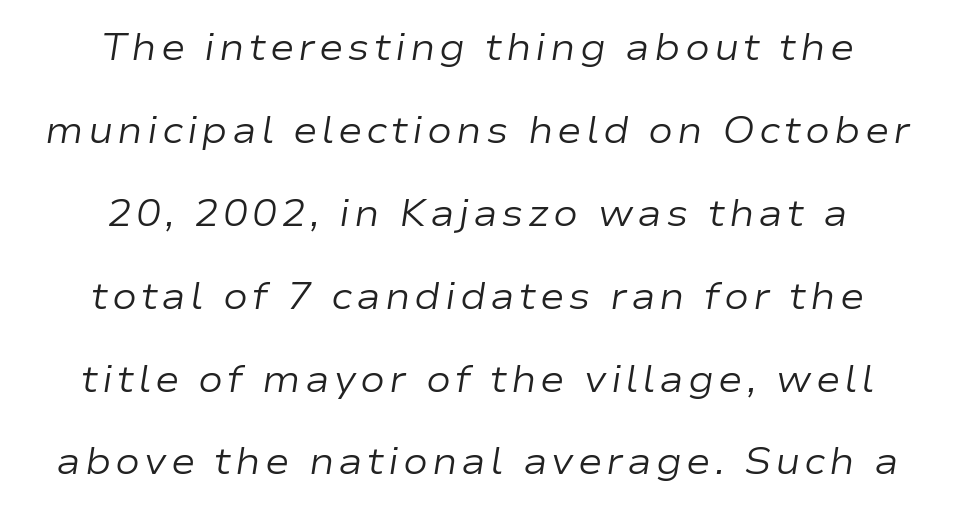
Baseline-to-baseline distance is far greater than the letter height. Clear beneath every line of the passage. Looks like regular typesetting: each glyph gets only the width it needs. Rendered with sloped, italic letterforms.
